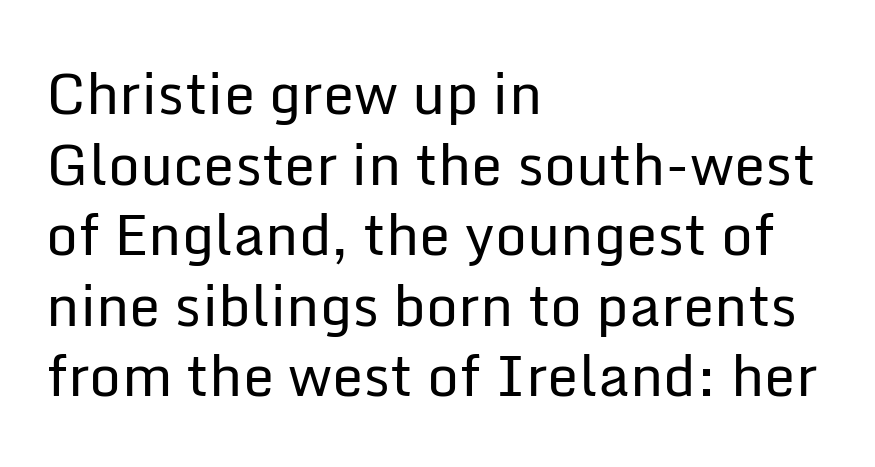
Q: Is the text bold? A: No.
Q: Is the text italic (slanted)? A: No, it is upright.
Q: Is the typeface a serif or a sans-serif typeface? A: Sans-serif.
Q: Is the text underlined? A: No.
Q: How is the paragraph aligned? A: Left-aligned.
Q: Is the spacing between letters normal or unusually wide? A: Normal.
Q: Is the spacing between lines tight, normal or loose? A: Normal.
Q: Width (condensed, normal, or wide)? A: Normal.
Q: Stroke contrast? A: Low.
Q: x-height? A: Medium.
Q: Monospaced? A: No.
